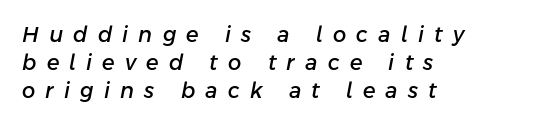
Q: Is the text italic (slanted)? A: Yes, it leans right by about 11 degrees.
Q: Is the text underlined? A: No.
Q: How is the paragraph aligned? A: Left-aligned.
Q: Is the spacing between letters normal or unusually wide? A: Unusually wide.
Q: Is the spacing between lines tight, normal or loose? A: Normal.
